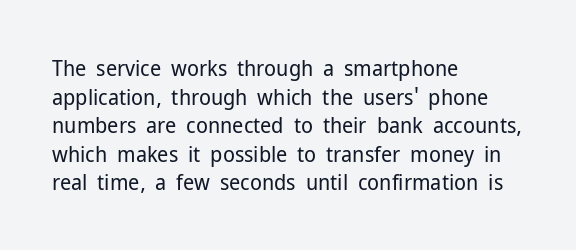
{"italic": "no", "bold": "no", "underline": "no", "align": "left", "line_spacing": "normal", "line_spacing_ratio": 1.3, "letter_spacing": "normal", "letter_spacing_em": 0.0, "glyph_px": 22}
